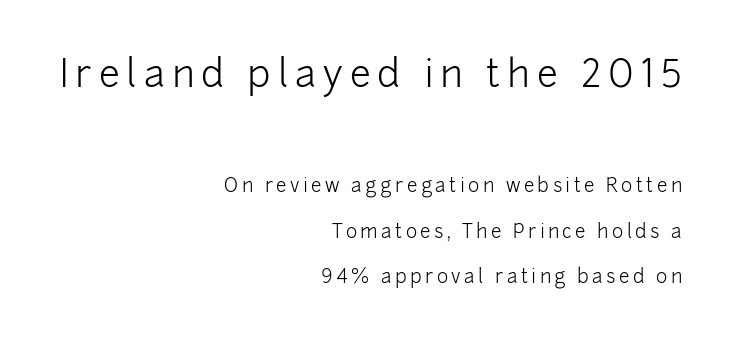
{"serif": "no", "italic": "no", "bold": "no", "weight": "light", "width": "normal", "stroke_contrast": "low", "x_height": "medium", "monospaced": "no", "underline": "no", "align": "right", "line_spacing": "loose", "line_spacing_ratio": 2.39, "larger_block": "first", "size_ratio": 2.0, "glyph_px": 38}
